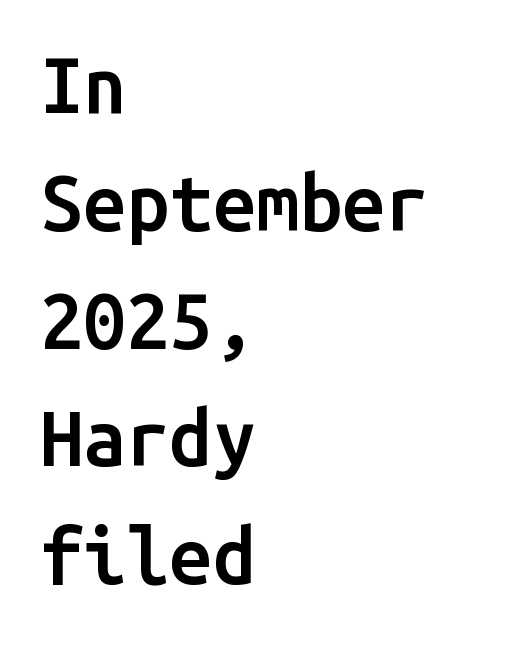
Q: Is the text bold? A: Semi-bold.
Q: Is the text italic (slanted)? A: No, it is upright.
Q: Is the typeface a serif or a sans-serif typeface? A: Sans-serif.
Q: Is the text underlined? A: No.
Q: How is the paragraph aligned? A: Left-aligned.
Q: Is the spacing between letters normal or unusually wide? A: Normal.
Q: Is the spacing between lines tight, normal or loose? A: Normal.
Q: Width (condensed, normal, or wide)? A: Normal.
Q: Stroke contrast? A: Low.
Q: x-height? A: Medium.
Q: Monospaced? A: Yes.
